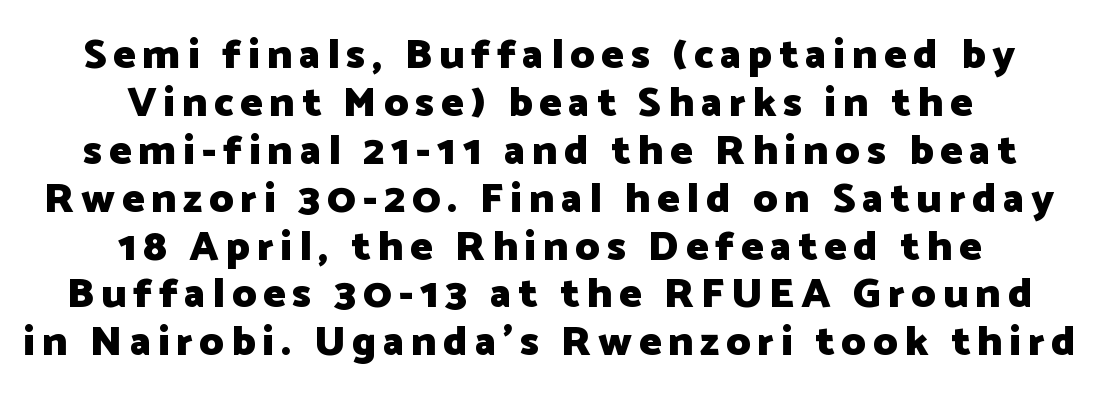
Where is the straight margin? There isn't one; the lines are centered. Varying glyph widths throughout — classic text-font behaviour. Is there any slant? The stems are plumb. Baseline-to-baseline distance is barely more than the letter height. The font family rendered here belongs to the sans-serif group. Glance below the letters and you will spot only blank space.
